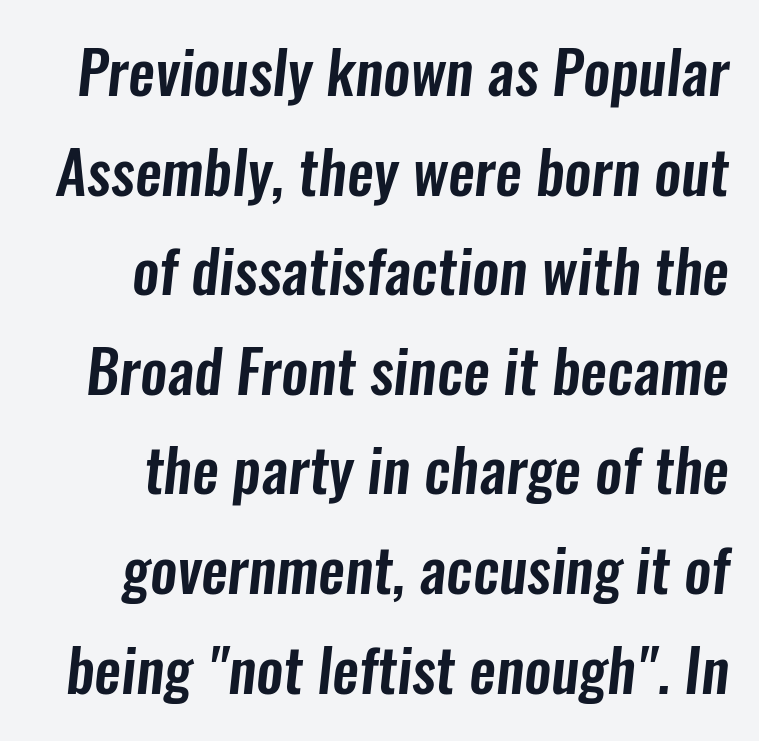
The image shows 60 px condensed sans-serif type; set normal line spacing (1.66x), normal letter spacing, not underlined; low stroke contrast and a medium x-height.
